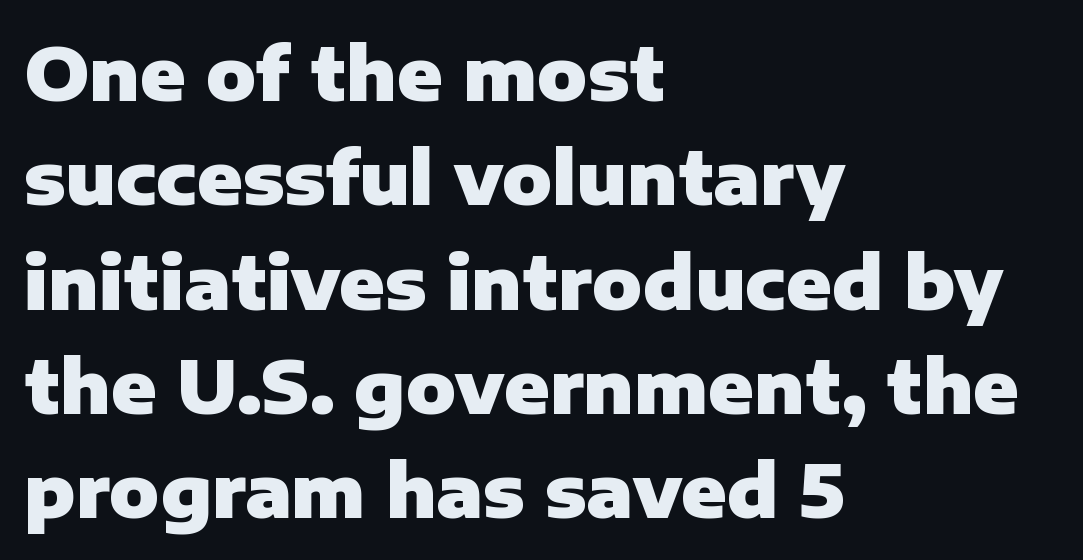
{"serif": "no", "italic": "no", "bold": "yes", "weight": "heavy", "width": "normal", "stroke_contrast": "low", "x_height": "medium", "monospaced": "no", "underline": "no", "align": "left", "line_spacing": "normal", "line_spacing_ratio": 1.41, "letter_spacing": "normal", "letter_spacing_em": 0.0, "glyph_px": 74}
